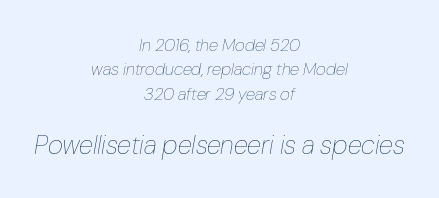
{"italic": "yes", "lean": "right", "slant_degrees": 10, "bold": "no", "underline": "no", "align": "center", "line_spacing": "normal", "line_spacing_ratio": 1.44, "letter_spacing": "normal", "letter_spacing_em": 0.0, "larger_block": "second", "size_ratio": 1.53, "glyph_px": 26}
